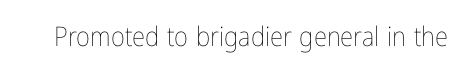
Q: Is the text bold? A: No.
Q: Is the text italic (slanted)? A: No, it is upright.
Q: Is the text underlined? A: No.
Q: Is the spacing between letters normal or unusually wide? A: Normal.
